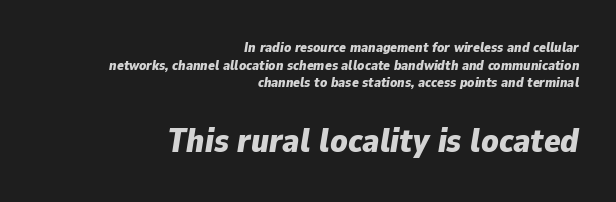
{"italic": "yes", "lean": "right", "slant_degrees": 9, "bold": "yes", "weight": "bold", "width": "normal", "stroke_contrast": "low", "x_height": "medium", "monospaced": "no", "underline": "no", "align": "right", "line_spacing": "normal", "line_spacing_ratio": 1.26, "letter_spacing": "normal", "letter_spacing_em": 0.0, "larger_block": "second", "size_ratio": 2.43, "glyph_px": 34}
